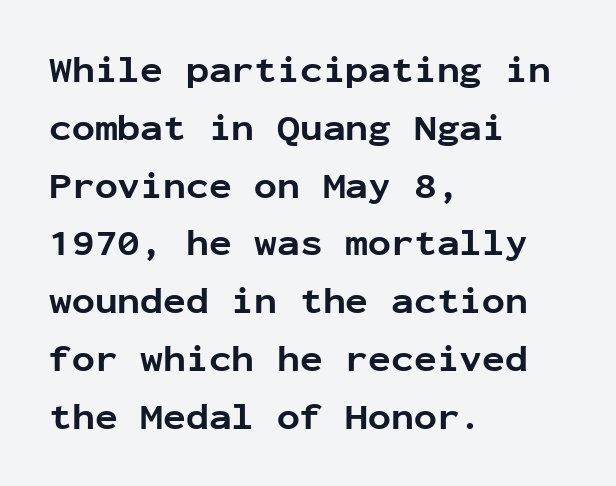
One-word summary of the alignment: left. The space directly below the letters is spotless. Compared with an ordinary text face, these strokes are far heavier — a full bold. Regular leading.
